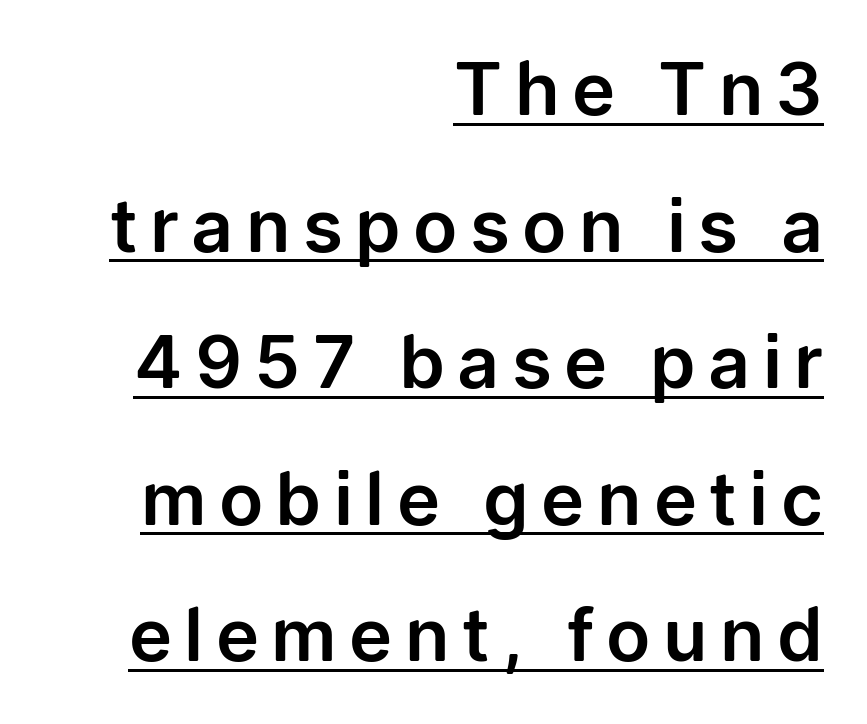
{"serif": "no", "italic": "no", "width": "normal", "stroke_contrast": "low", "x_height": "medium", "monospaced": "no", "underline": "yes", "align": "right", "line_spacing_ratio": 1.87, "glyph_px": 73}
